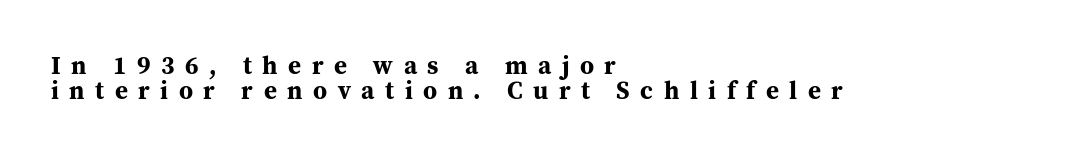
Q: Is the text bold? A: Yes.
Q: Is the text italic (slanted)? A: No, it is upright.
Q: Is the text underlined? A: No.
Q: How is the paragraph aligned? A: Left-aligned.
Q: Is the spacing between letters normal or unusually wide? A: Unusually wide.
Q: Is the spacing between lines tight, normal or loose? A: Tight.
